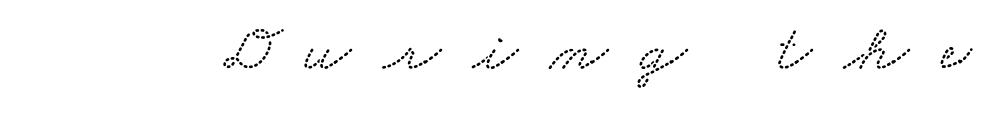
The text was rendered using a seriffed face with decorative stroke endings. Clear beneath every line of the passage. Proportional: the letters do not fall into vertical columns. What stands out about the letter spacing? Its width — letters are far apart.
